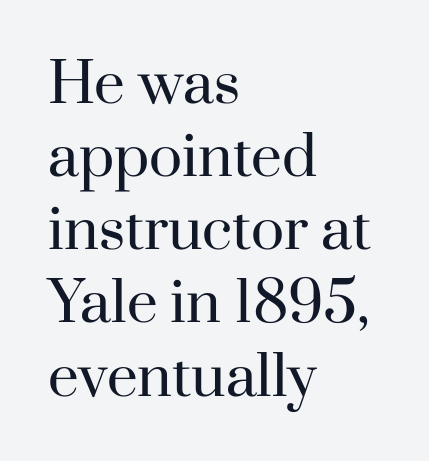
Q: Is the text bold? A: No.
Q: Is the text italic (slanted)? A: No, it is upright.
Q: Is the typeface a serif or a sans-serif typeface? A: Serif.
Q: Is the text underlined? A: No.
Q: How is the paragraph aligned? A: Left-aligned.
Q: Is the spacing between letters normal or unusually wide? A: Normal.
Q: Is the spacing between lines tight, normal or loose? A: Normal.
Q: Width (condensed, normal, or wide)? A: Normal.
Q: Stroke contrast? A: High.
Q: x-height? A: Small.
Q: Monospaced? A: No.
